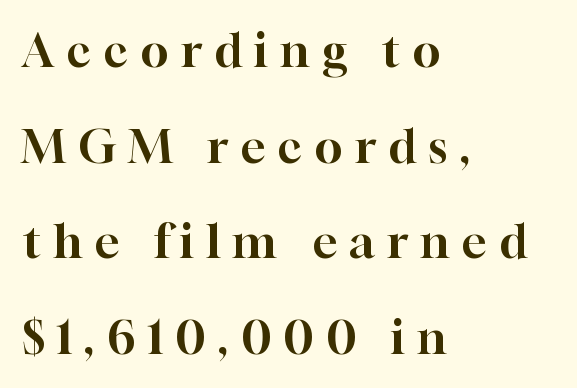
{"serif": "yes", "italic": "no", "width": "normal", "stroke_contrast": "high", "x_height": "medium", "monospaced": "no", "underline": "no", "align": "left", "line_spacing": "loose", "line_spacing_ratio": 2.08, "letter_spacing": "wide", "letter_spacing_em": 0.27, "glyph_px": 46}
